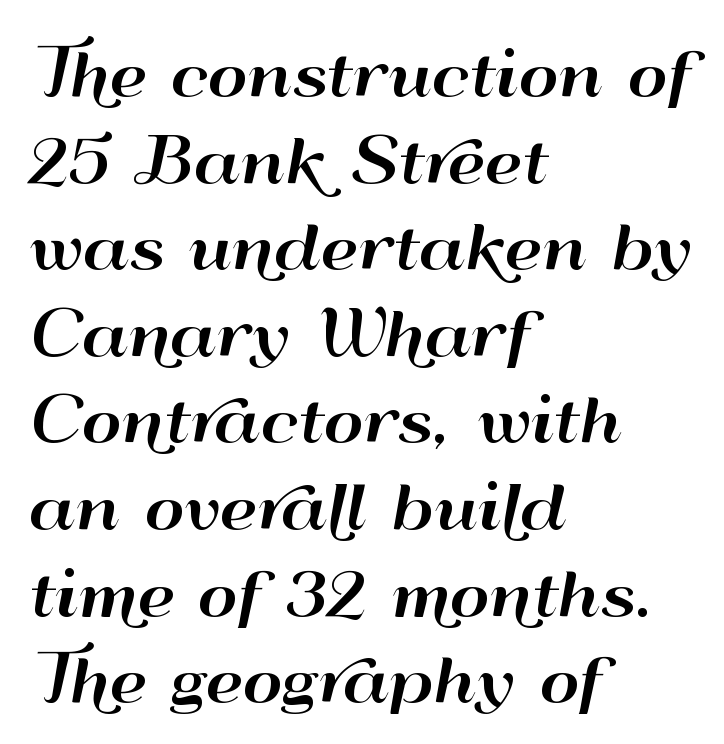
Q: Is the text italic (slanted)? A: Yes.
Q: Is the typeface a serif or a sans-serif typeface? A: Sans-serif.
Q: Is the text underlined? A: No.
Q: How is the paragraph aligned? A: Left-aligned.
Q: Is the spacing between letters normal or unusually wide? A: Normal.
Q: Is the spacing between lines tight, normal or loose? A: Normal.
Q: Width (condensed, normal, or wide)? A: Wide.
Q: Stroke contrast? A: High.
Q: x-height? A: Small.
Q: Monospaced? A: No.
